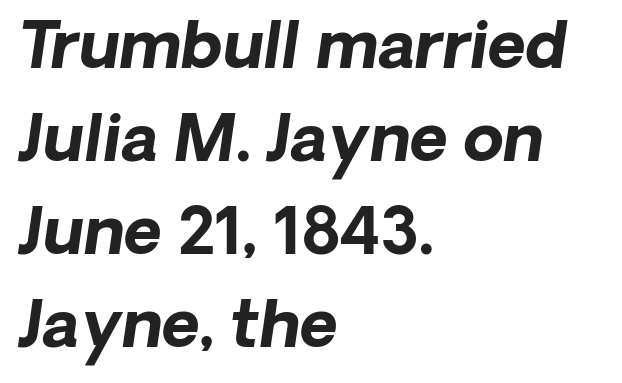
Descenders are the only things crossing below the line. The face used here is proportionally spaced, like ordinary book or web type. The strokes are fattened all the way to bold. The letters are slanted; this is an italic face. The rag falls on the right side of this text block.
